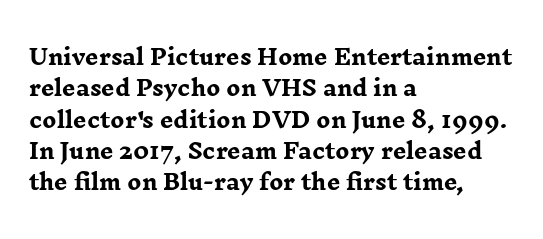
{"italic": "no", "bold": "yes", "underline": "no", "align": "left", "line_spacing": "normal", "line_spacing_ratio": 1.49, "letter_spacing": "normal", "letter_spacing_em": 0.0, "glyph_px": 21}
